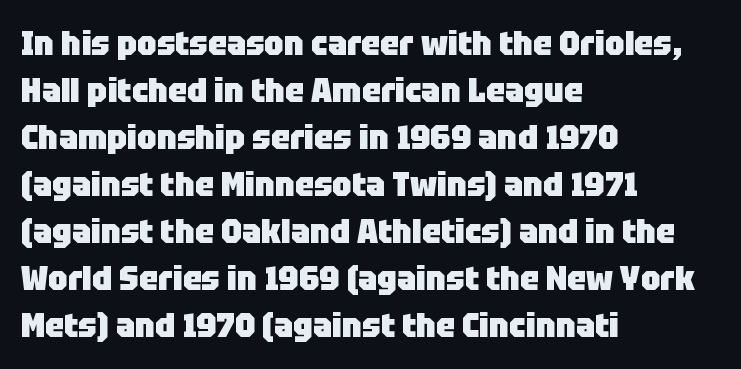
What kind of face is this? One without serifs — a sans. Spacing verdict: proportional, widths tailored to each character. Nobody touched the tracking dial on this one. The rendering anchors every line to the left-hand side.
